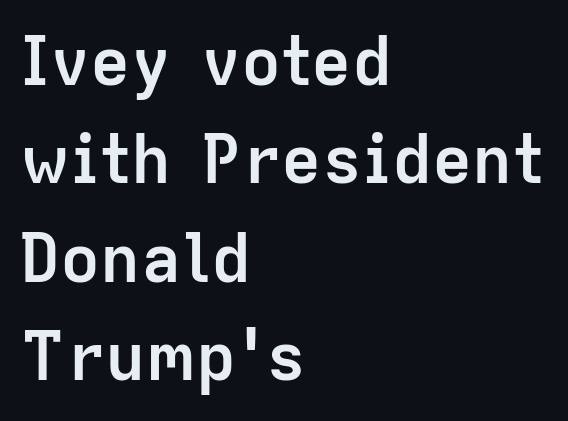
{"serif": "no", "italic": "no", "bold": "yes", "weight": "semibold", "width": "normal", "stroke_contrast": "low", "x_height": "medium", "monospaced": "no", "underline": "no", "align": "left", "line_spacing": "normal", "line_spacing_ratio": 1.47, "letter_spacing": "normal", "letter_spacing_em": 0.0, "glyph_px": 67}
